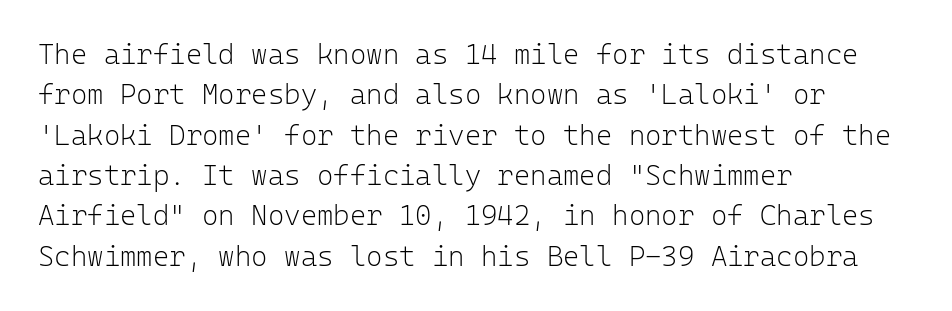
The image shows 28 px light sans-serif type, upright, monospaced; set left-aligned, normal line spacing (1.44x), normal letter spacing, not underlined; low stroke contrast and a medium x-height.
